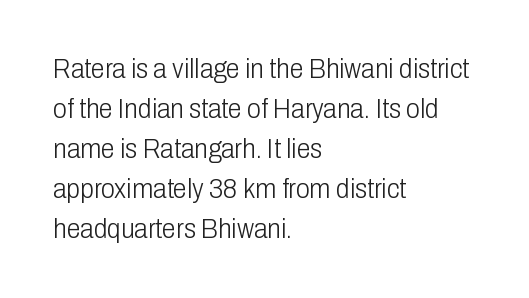
{"serif": "no", "italic": "no", "bold": "no", "weight": "light", "width": "condensed", "stroke_contrast": "low", "x_height": "medium", "monospaced": "no", "underline": "no", "align": "left", "line_spacing": "normal", "line_spacing_ratio": 1.43, "letter_spacing": "normal", "letter_spacing_em": 0.0, "glyph_px": 28}
